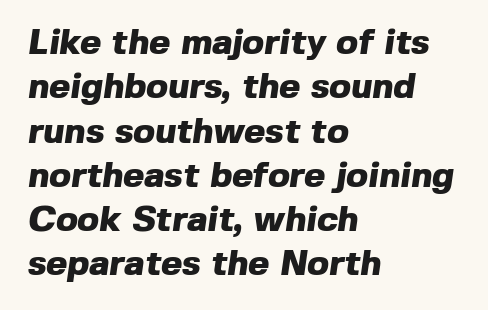
Classification — sans serif. Only glyphs here, with clear space below each row. Compared with a centered layout, this one pins lines to the left instead. The passage shown is emphatically bold.
